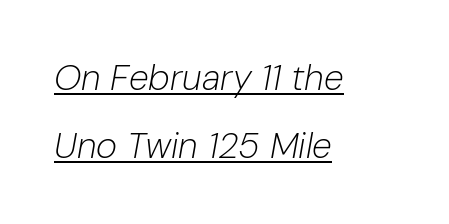
{"italic": "yes", "lean": "right", "slant_degrees": 10, "bold": "no", "weight": "light", "width": "normal", "stroke_contrast": "low", "x_height": "medium", "monospaced": "no", "underline": "yes", "align": "left", "line_spacing_ratio": 1.88, "letter_spacing": "normal", "letter_spacing_em": 0.0, "glyph_px": 36}
